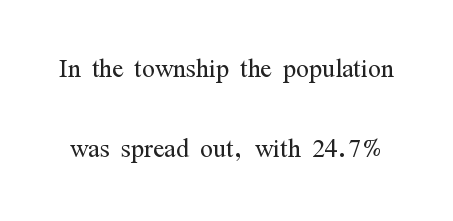
Q: Is the text bold? A: No.
Q: Is the text italic (slanted)? A: No, it is upright.
Q: Is the typeface a serif or a sans-serif typeface? A: Serif.
Q: Is the text underlined? A: No.
Q: Is the spacing between letters normal or unusually wide? A: Normal.
Q: Is the spacing between lines tight, normal or loose? A: Loose.
Q: Width (condensed, normal, or wide)? A: Condensed.
Q: Stroke contrast? A: Medium.
Q: x-height? A: Medium.
Q: Monospaced? A: No.
